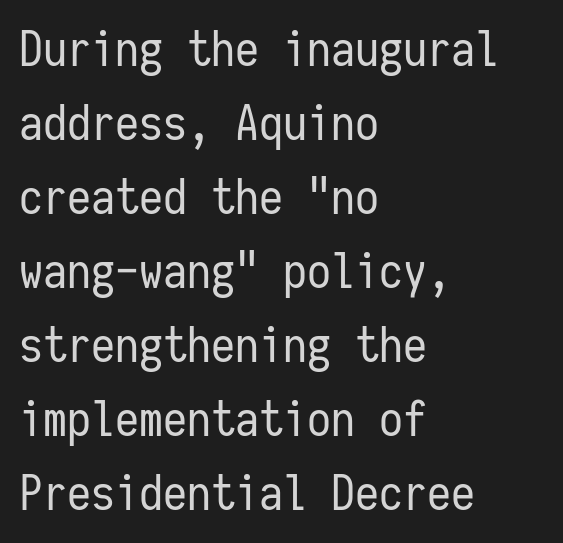
The image shows 48 px regular-weight, condensed sans-serif type, upright, monospaced; set left-aligned, normal line spacing (1.54x), normal letter spacing, not underlined; low stroke contrast and a medium x-height.
